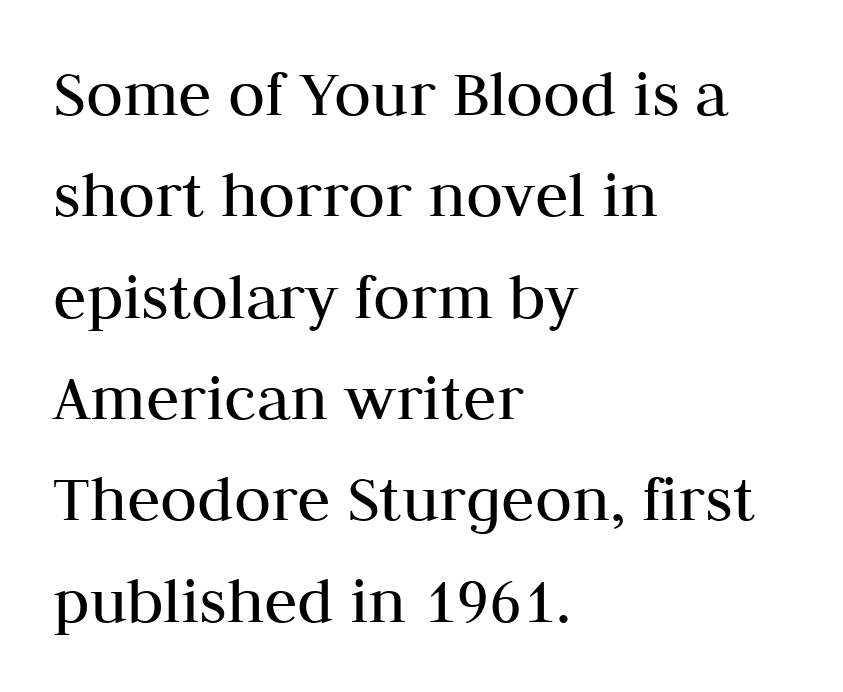
The type sits square on the baseline with zero lean. Honestly, there is no underline to notice here at all. Note the varied advance widths — an 'i' is clearly narrower than an 'm'. Standard letterfit; no display-style spreading of the glyphs. Think standard paragraph weight, or any step lighter than that.
